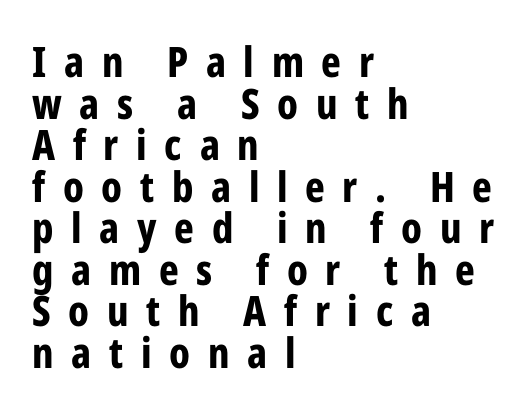
The passage shown is typed in a proportional face where columns would drift. No word sits above an underline. This rendering uses left alignment, leaving the right contour irregular. The lettering holds an erect, upright posture throughout. Inter-character spacing is expanded well beyond the font's built-in metrics.
